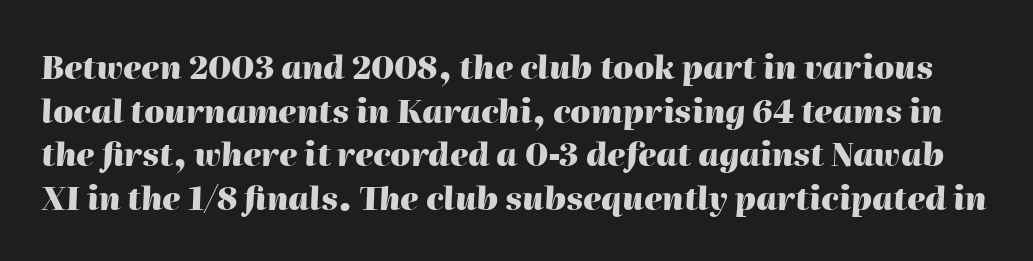
Q: Is the text bold? A: Yes.
Q: Is the text italic (slanted)? A: Yes, it leans right by about 2 degrees.
Q: Is the text underlined? A: No.
Q: Is the spacing between letters normal or unusually wide? A: Normal.
Q: Is the spacing between lines tight, normal or loose? A: Normal.
Q: Width (condensed, normal, or wide)? A: Normal.
Q: Stroke contrast? A: High.
Q: x-height? A: Medium.
Q: Monospaced? A: No.
